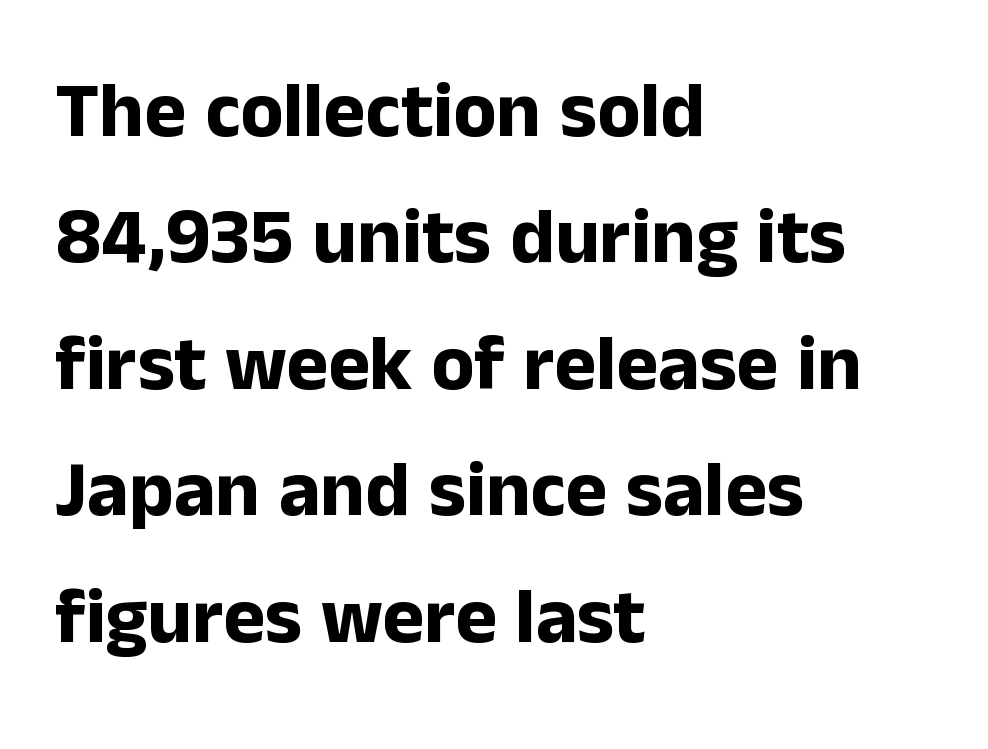
{"serif": "no", "italic": "no", "bold": "yes", "weight": "bold", "width": "normal", "stroke_contrast": "low", "x_height": "medium", "monospaced": "no", "underline": "no", "align": "left", "line_spacing": "normal", "line_spacing_ratio": 1.6, "letter_spacing": "normal", "letter_spacing_em": 0.0, "glyph_px": 79}
